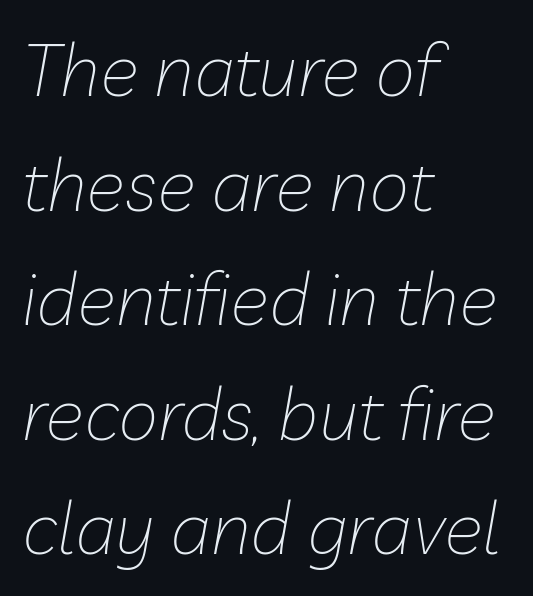
Q: Is the text bold? A: No.
Q: Is the text italic (slanted)? A: Yes, it leans right by about 10 degrees.
Q: Is the text underlined? A: No.
Q: How is the paragraph aligned? A: Left-aligned.
Q: Is the spacing between letters normal or unusually wide? A: Normal.
Q: Is the spacing between lines tight, normal or loose? A: Normal.
Q: Width (condensed, normal, or wide)? A: Normal.
Q: Stroke contrast? A: Low.
Q: x-height? A: Medium.
Q: Monospaced? A: No.
